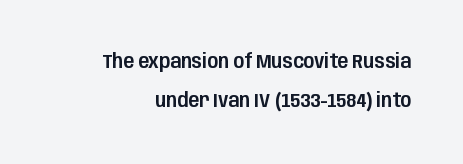
The image shows 20 px text type, upright; set loose line spacing (1.93x), normal letter spacing, not underlined.
